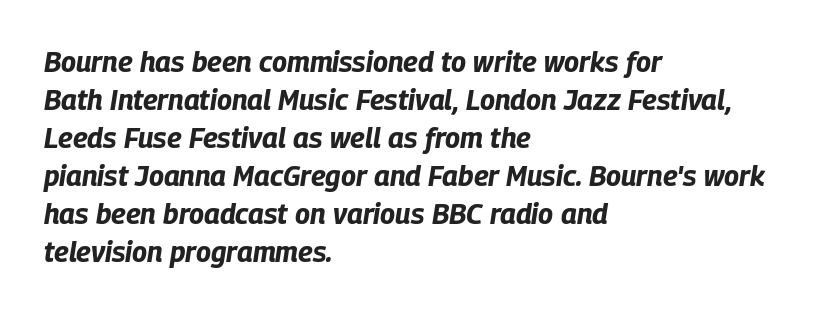
{"italic": "yes", "lean": "right", "slant_degrees": 9, "bold": "yes", "weight": "bold", "width": "condensed", "stroke_contrast": "low", "x_height": "large", "monospaced": "no", "underline": "no", "align": "left", "line_spacing": "normal", "line_spacing_ratio": 1.36, "letter_spacing": "normal", "letter_spacing_em": 0.0, "glyph_px": 28}
